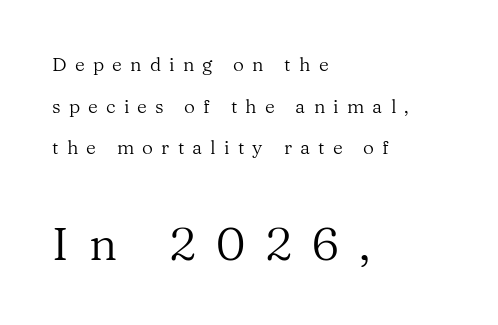
The image shows 47 px regular-weight serif type, upright; set left-aligned, loose line spacing (2.19x), unusually wide letter spacing (+0.43 em), not underlined; the second (bottom) block is 2.47x larger; medium stroke contrast and a medium x-height.
